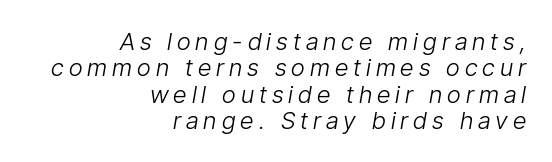
{"italic": "yes", "lean": "right", "slant_degrees": 9, "bold": "no", "underline": "no", "align": "right", "line_spacing": "tight", "line_spacing_ratio": 1.1, "letter_spacing": "wide", "letter_spacing_em": 0.21, "glyph_px": 24}
